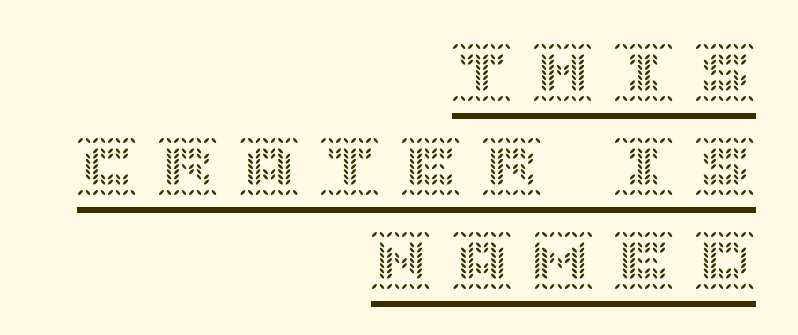
{"italic": "no", "width": "normal", "x_height": "large", "underline": "yes", "align": "right", "line_spacing": "normal", "line_spacing_ratio": 1.57, "letter_spacing": "wide", "letter_spacing_em": 0.35, "glyph_px": 60}
